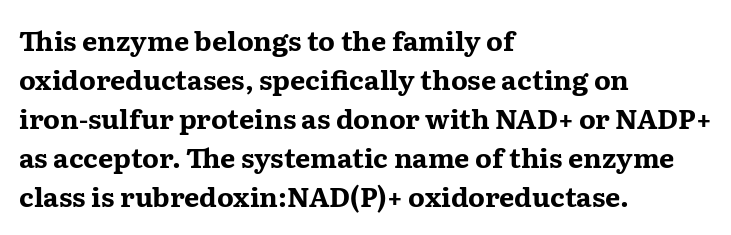
Line starts are locked; line ends wander. On the weight axis this lands at bold, roughly 700. Italic: no, the glyphs are upright roman. Glance below the letters and you will spot only blank space.
